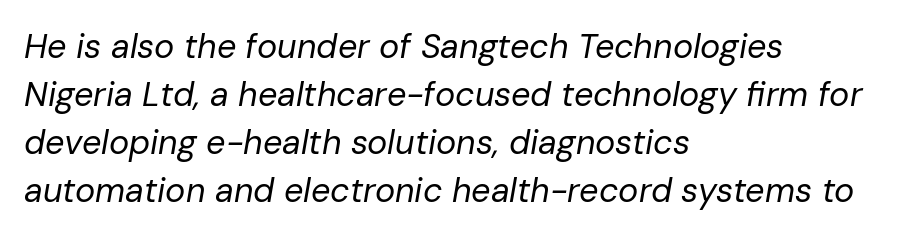
{"italic": "yes", "lean": "right", "slant_degrees": 10, "bold": "no", "weight": "regular", "width": "normal", "stroke_contrast": "low", "x_height": "medium", "monospaced": "no", "underline": "no", "align": "left", "line_spacing": "normal", "line_spacing_ratio": 1.41, "letter_spacing": "normal", "letter_spacing_em": 0.0, "glyph_px": 34}
